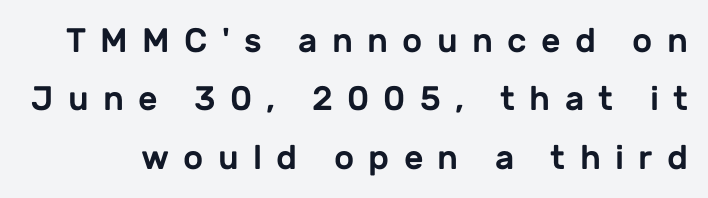
Q: Is the text italic (slanted)? A: No, it is upright.
Q: Is the typeface a serif or a sans-serif typeface? A: Sans-serif.
Q: Is the text underlined? A: No.
Q: Is the spacing between letters normal or unusually wide? A: Unusually wide.
Q: Width (condensed, normal, or wide)? A: Normal.
Q: Stroke contrast? A: Low.
Q: x-height? A: Medium.
Q: Monospaced? A: No.
